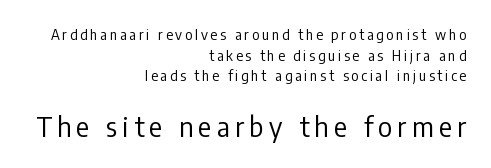
{"italic": "no", "bold": "no", "underline": "no", "align": "right", "line_spacing": "normal", "line_spacing_ratio": 1.48, "letter_spacing": "wide", "letter_spacing_em": 0.2, "larger_block": "second", "size_ratio": 1.93, "glyph_px": 27}
